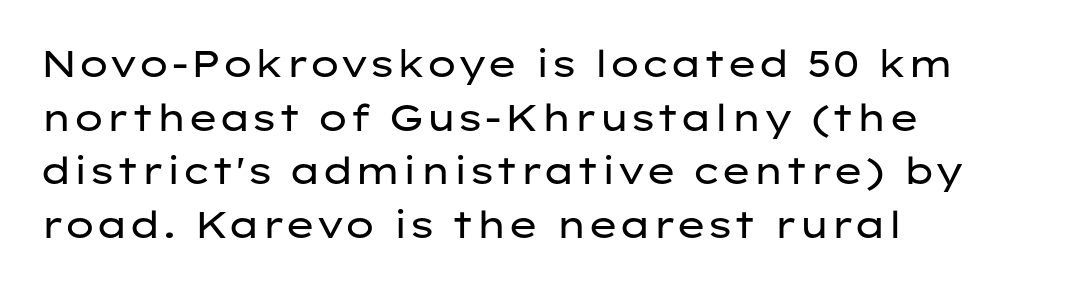
{"serif": "no", "italic": "no", "bold": "no", "weight": "regular", "width": "wide", "stroke_contrast": "low", "x_height": "medium", "monospaced": "no", "underline": "no", "align": "left", "line_spacing": "normal", "line_spacing_ratio": 1.45, "letter_spacing": "normal", "letter_spacing_em": 0.0, "glyph_px": 37}
